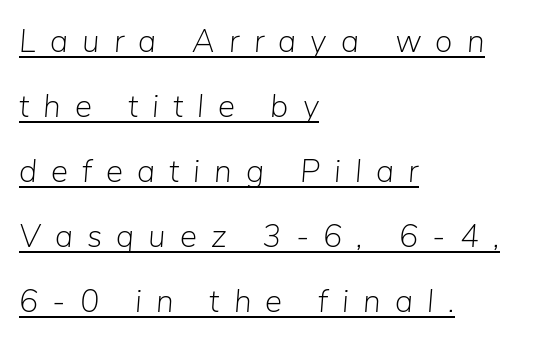
Interline gaps are noticeably wide in this sample. Each letter keeps its own natural width here, so spacing adapts to shape. Is the block centered? No — it sits flush against the left margin. Yep, that's italic — everything's leaning.
